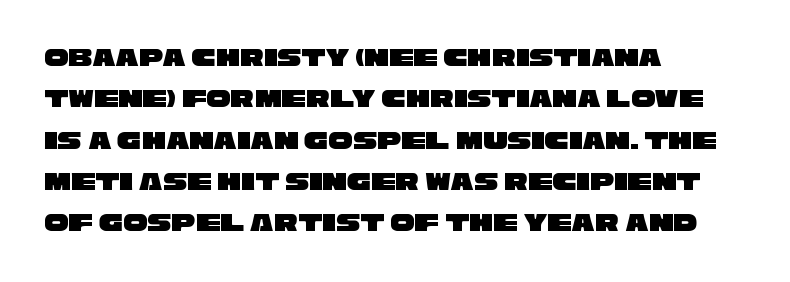
Any mark beneath the type? The region is blank. The space between consecutive lines is moderate. Short and long lines alike share a common starting point at left. This sample uses plain, unmodified letter spacing.
